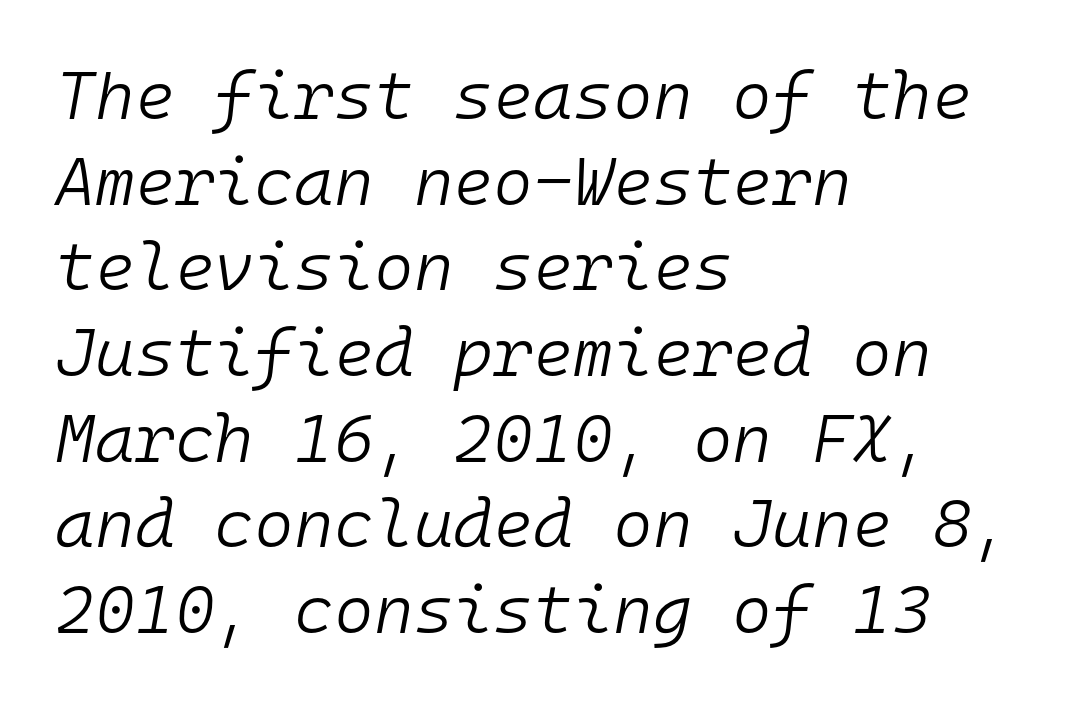
The image shows 68 px light type, italic (leaning right), monospaced; set left-aligned, normal line spacing (1.26x), normal letter spacing, not underlined; low stroke contrast and a medium x-height.
